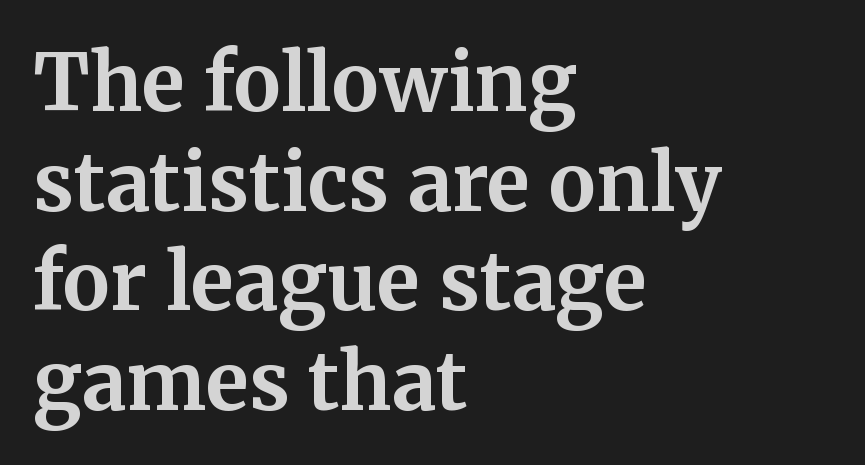
The image shows 79 px bold serif type, upright; set left-aligned, normal line spacing (1.26x), normal letter spacing, not underlined; medium stroke contrast and a medium x-height.
